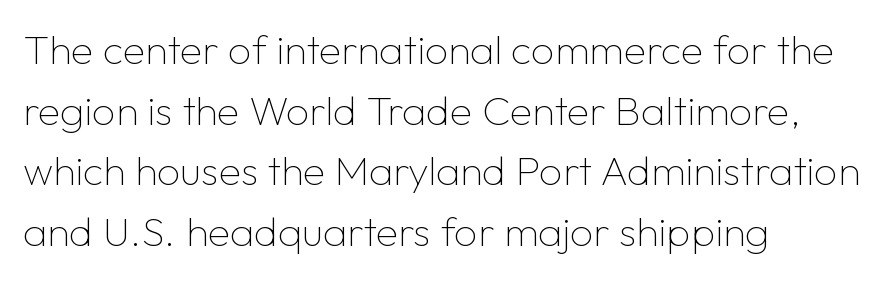
Vertically, the passage feels balanced, rows spaced as you'd expect. This is the regular roman posture of the typeface. A typesetter would call this zero additional tracking. Think standard paragraph weight, or any step lighter than that. The lines are quadded left.
